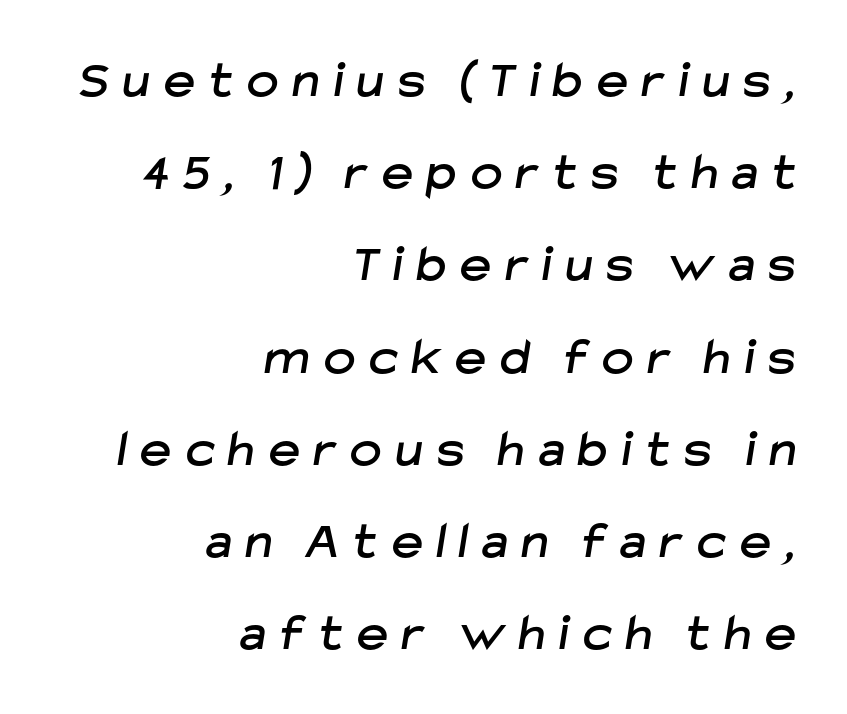
The image shows 53 px sans-serif type; set right-aligned, line spacing 1.74x, unusually wide letter spacing (+0.27 em), not underlined; low stroke contrast and a medium x-height.
